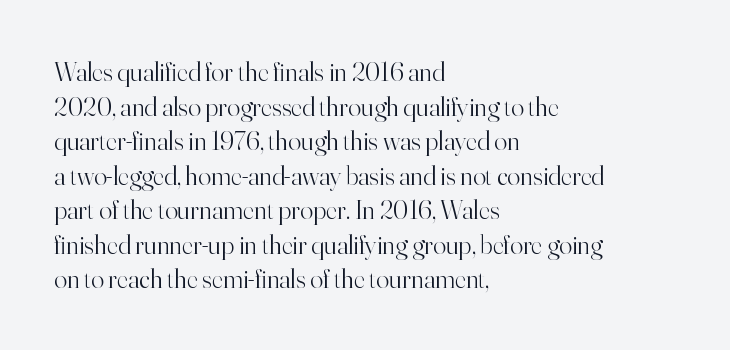
The image shows 27 px text type, upright; set left-aligned, normal line spacing (1.28x), normal letter spacing, not underlined.
